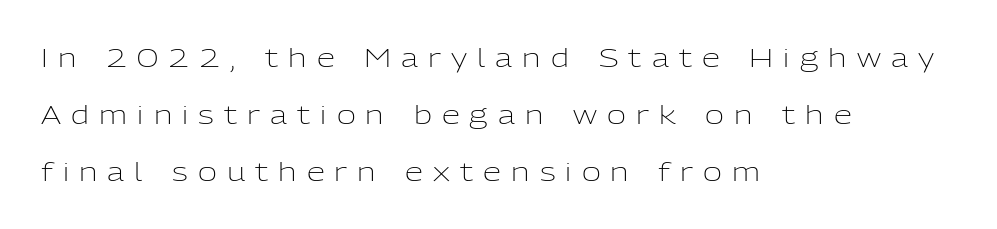
Q: Is the text bold? A: No.
Q: Is the text italic (slanted)? A: No, it is upright.
Q: Is the text underlined? A: No.
Q: How is the paragraph aligned? A: Left-aligned.
Q: Is the spacing between letters normal or unusually wide? A: Unusually wide.
Q: Is the spacing between lines tight, normal or loose? A: Loose.
